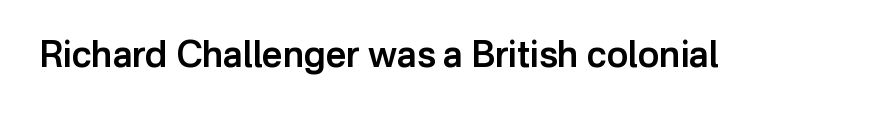
{"serif": "no", "italic": "no", "bold": "semi", "weight": "semibold", "width": "normal", "stroke_contrast": "low", "x_height": "medium", "monospaced": "no", "underline": "no", "letter_spacing": "normal", "letter_spacing_em": 0.0, "glyph_px": 36}
